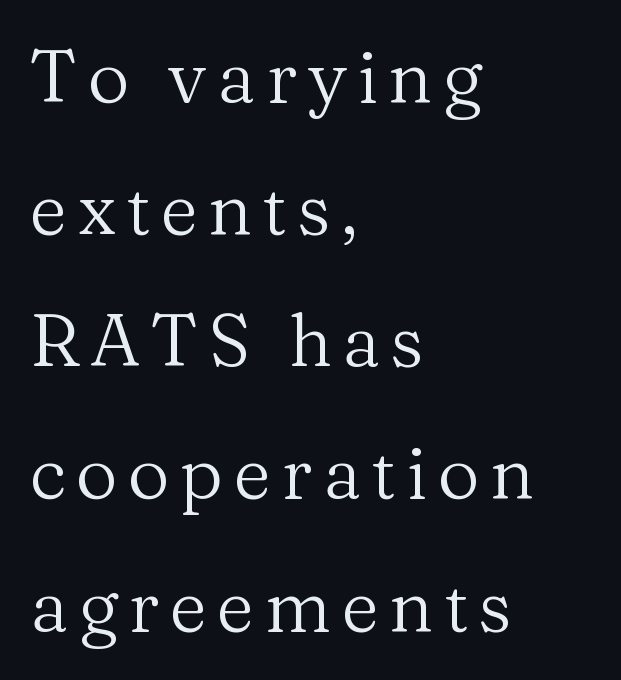
Plain, unruled lines of type. This sample has the flowing, uneven cadence of proportional lettering. Stems here are at most as thick as an everyday book face. Posture: upright roman. Classification — serif. The lines are quadded left.
